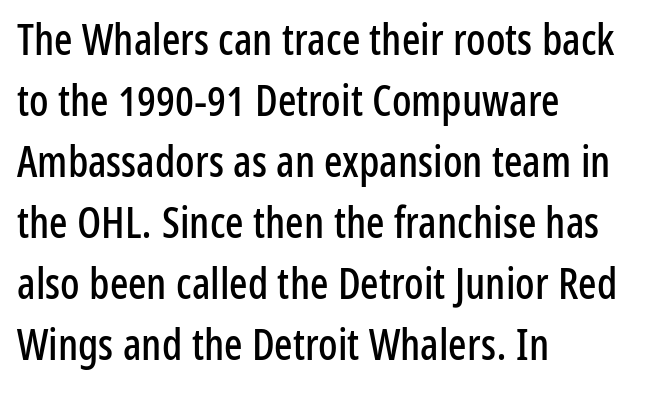
Q: Is the text italic (slanted)? A: No, it is upright.
Q: Is the typeface a serif or a sans-serif typeface? A: Sans-serif.
Q: Is the text underlined? A: No.
Q: How is the paragraph aligned? A: Left-aligned.
Q: Is the spacing between letters normal or unusually wide? A: Normal.
Q: Is the spacing between lines tight, normal or loose? A: Normal.
Q: Width (condensed, normal, or wide)? A: Condensed.
Q: Stroke contrast? A: Low.
Q: x-height? A: Medium.
Q: Monospaced? A: No.
